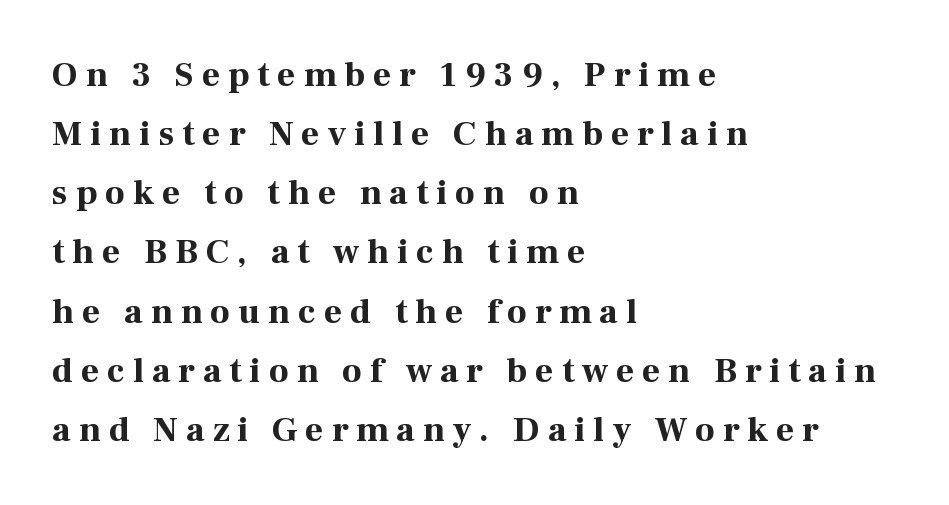
The vertical gap from one line to the next is medium. Horizontally, the lines are justified to the leading edge only. Each letter's strokes conclude with small projecting serifs. Descender tails drop into unmarked territory. Does extra space separate the letters? Yes, quite a lot of it.
